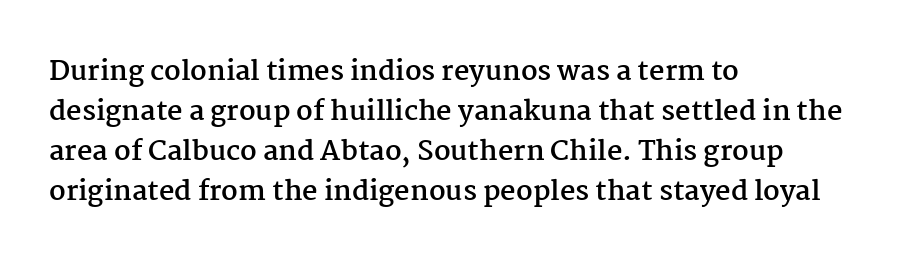
A student would call this left alignment; a typographer would say flush left, rag right. Lines of text with bare space underneath. Does the weight exceed regular? Yes, all the way to bold. Posture: vertical. The rows are spaced the way most documents space them. In terms of letterspacing, this is plain default setting.
